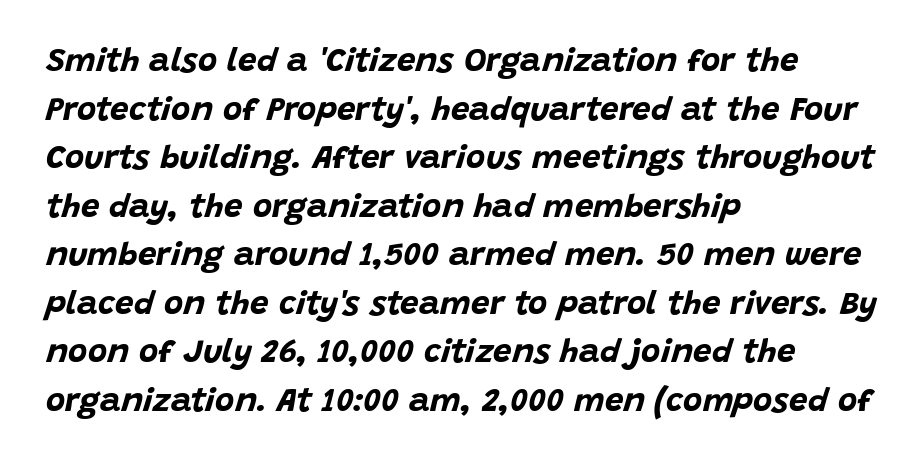
Looks like regular typesetting: each glyph gets only the width it needs. Compared with ordinary roman type, these characters are visibly tilted. This is heavy type, rendered in bold. The rows are spaced the way most documents space them. Which margin do the lines hug? The left one — the right edge is uneven.
